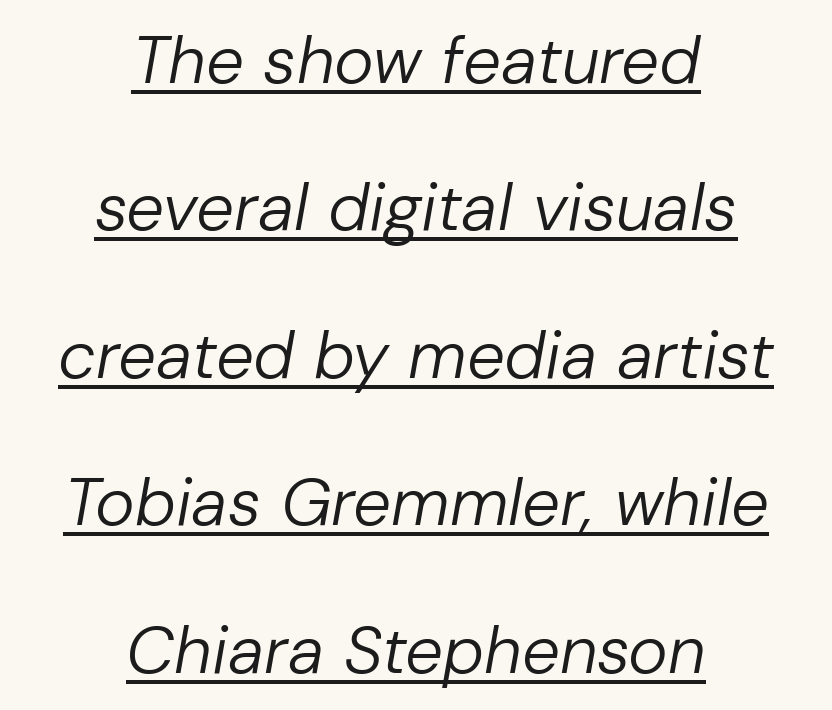
The image shows 67 px regular-weight type, italic (leaning right); set centered, loose line spacing (2.2x), normal letter spacing, underlined; low stroke contrast and a medium x-height.
